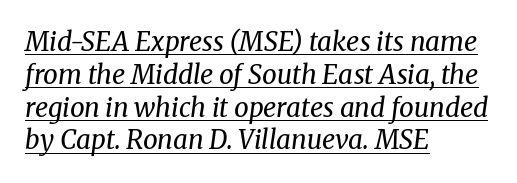
The image shows 26 px text type, italic (leaning right); set left-aligned, normal line spacing (1.26x), normal letter spacing, underlined.
